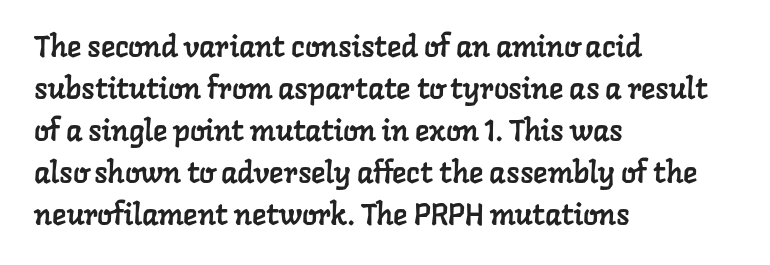
Q: Is the typeface a serif or a sans-serif typeface? A: Serif.
Q: Is the text underlined? A: No.
Q: How is the paragraph aligned? A: Left-aligned.
Q: Is the spacing between letters normal or unusually wide? A: Normal.
Q: Is the spacing between lines tight, normal or loose? A: Normal.
Q: Width (condensed, normal, or wide)? A: Normal.
Q: Stroke contrast? A: Low.
Q: x-height? A: Medium.
Q: Monospaced? A: No.
